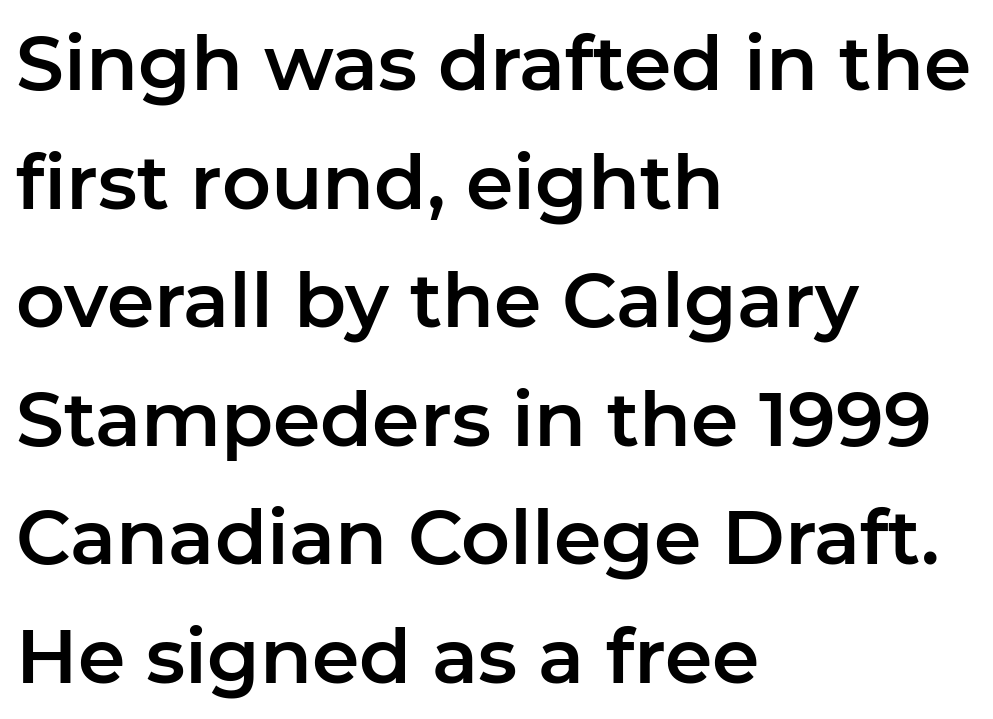
The image shows 76 px sans-serif type, upright; set left-aligned, normal line spacing (1.56x), normal letter spacing, not underlined; low stroke contrast and a medium x-height.
